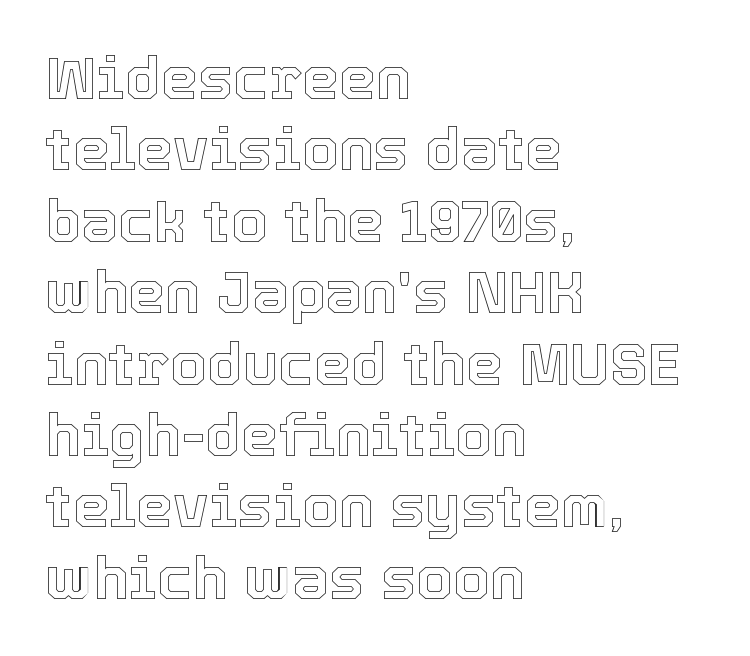
Q: Is the text italic (slanted)? A: No, it is upright.
Q: Is the text underlined? A: No.
Q: How is the paragraph aligned? A: Left-aligned.
Q: Is the spacing between letters normal or unusually wide? A: Normal.
Q: Width (condensed, normal, or wide)? A: Normal.
Q: x-height? A: Medium.
Q: Monospaced? A: No.
